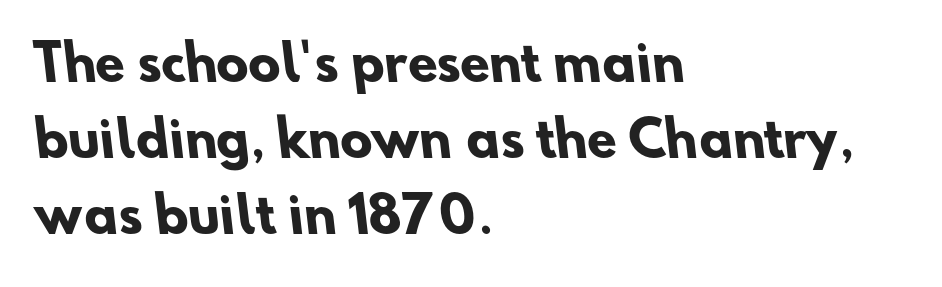
Thick stems and heavy bowls — unmistakably bold. Alignment: flush left. The vertical gap from one line to the next is medium. There is no visible air inserted between adjacent glyphs. Does the type have serifs? No, each stem ends abruptly. Quick note: underline off.
